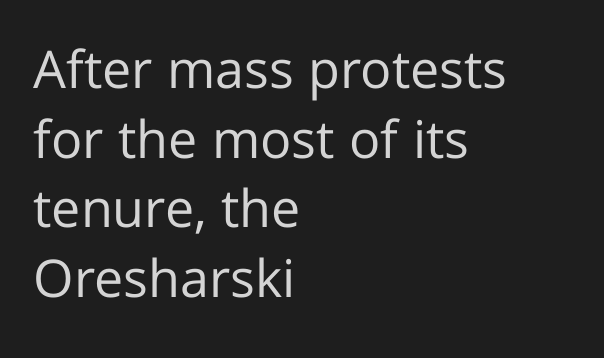
Q: Is the text bold? A: No.
Q: Is the text italic (slanted)? A: No, it is upright.
Q: Is the typeface a serif or a sans-serif typeface? A: Sans-serif.
Q: Is the text underlined? A: No.
Q: How is the paragraph aligned? A: Left-aligned.
Q: Is the spacing between letters normal or unusually wide? A: Normal.
Q: Is the spacing between lines tight, normal or loose? A: Normal.
Q: Width (condensed, normal, or wide)? A: Normal.
Q: Stroke contrast? A: Low.
Q: x-height? A: Medium.
Q: Monospaced? A: No.
